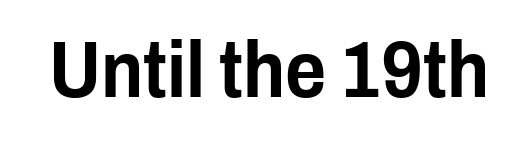
{"serif": "no", "italic": "no", "width": "condensed", "stroke_contrast": "low", "x_height": "medium", "monospaced": "no", "underline": "no", "letter_spacing": "normal", "letter_spacing_em": 0.0, "glyph_px": 79}
